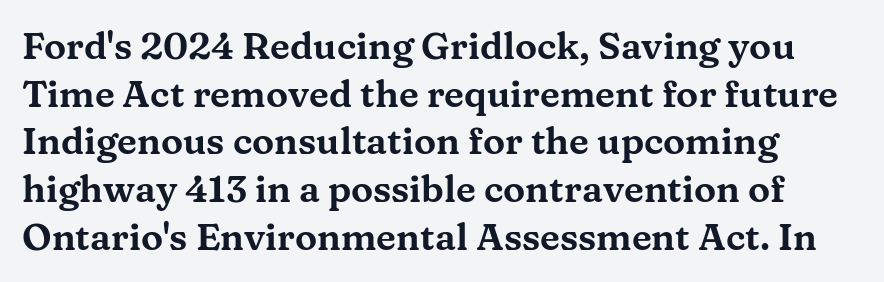
The image shows 37 px wide serif type, upright; set normal line spacing (1.29x), normal letter spacing, not underlined; medium stroke contrast and a medium x-height.
